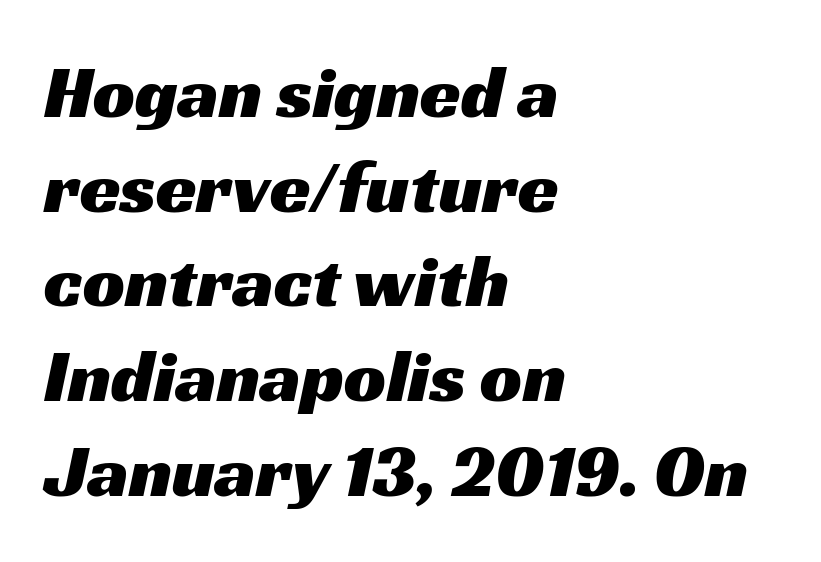
Caption: multi-line text, flush left, ragged right. Evenly set lines give the paragraph a standard silhouette. Is the letter spacing exaggerated? No — it looks like the ordinary default. Here the designer chose a conventional face with non-uniform glyph widths. Serif or sans? Sans — the stroke terminals are bare. Decoration check: the copy has no underline.
